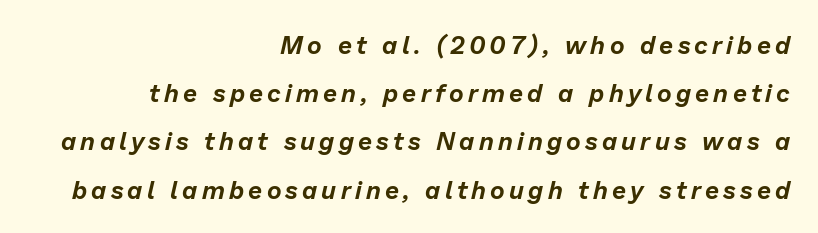
A flush-right, rag-left setting is used for this passage. An italicized treatment has been applied to the whole sample. Interline gaps are noticeably wide in this sample. This rendering features lettering with no underline.
